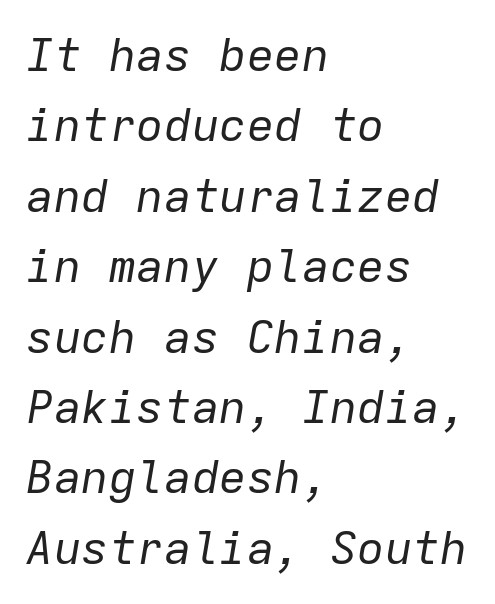
Normally led — the rows are evenly, conventionally spaced. The passage shown is typed in a monospace face where columns stay perfectly aligned. The rendering anchors every line to the left-hand side. The face looks like a standard text weight, possibly lighter. Letters rest on an invisible, unmarked baseline.
